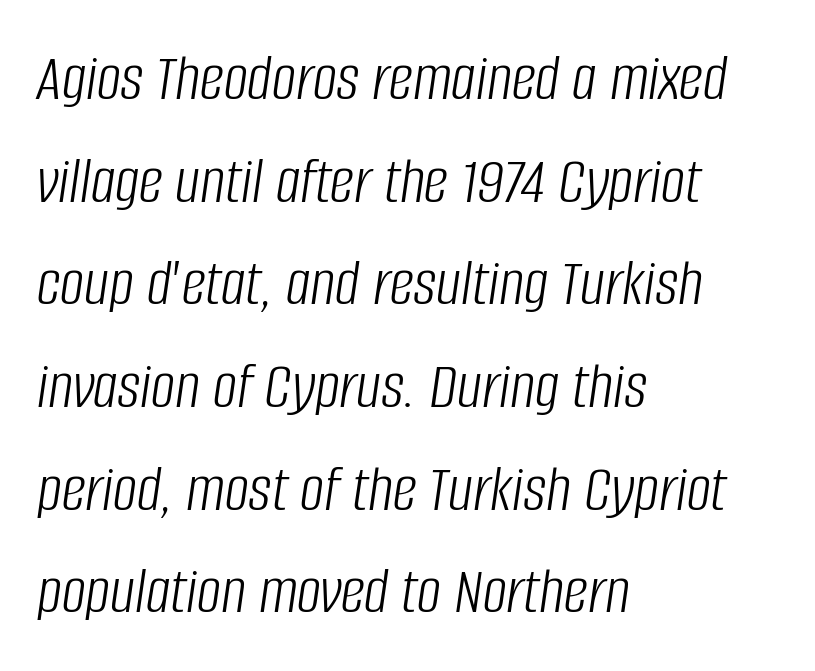
The image shows 68 px light, condensed type, italic (leaning right); set left-aligned, normal line spacing (1.51x), normal letter spacing, not underlined; low stroke contrast and a large x-height.
